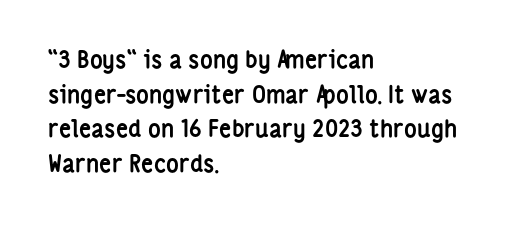
{"italic": "no", "bold": "yes", "underline": "no", "align": "left", "line_spacing": "normal", "line_spacing_ratio": 1.44, "letter_spacing": "normal", "letter_spacing_em": 0.0, "glyph_px": 24}
